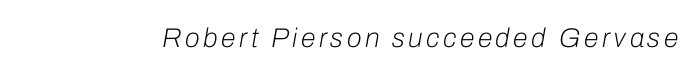
Q: Is the text bold? A: No.
Q: Is the text italic (slanted)? A: Yes, it leans right by about 10 degrees.
Q: Is the text underlined? A: No.
